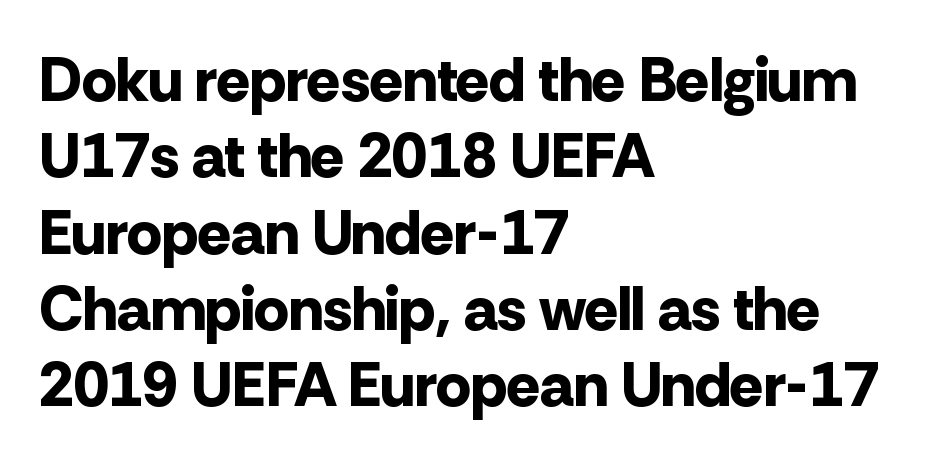
{"serif": "no", "italic": "no", "bold": "yes", "weight": "bold", "width": "normal", "stroke_contrast": "low", "x_height": "medium", "monospaced": "no", "underline": "no", "align": "left", "line_spacing_ratio": 1.23, "letter_spacing": "normal", "letter_spacing_em": 0.0, "glyph_px": 62}
